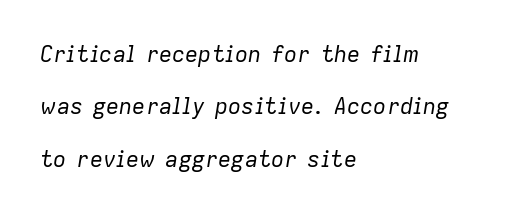
Vertically, the passage feels expansive, rows floating well apart. The characters are drawn with everyday or finer stroke widths. You can tell it's italic because the verticals aren't actually vertical. Check the space under the baseline: it is left empty. Tracking here is standard; glyphs follow each other at the usual distance.
